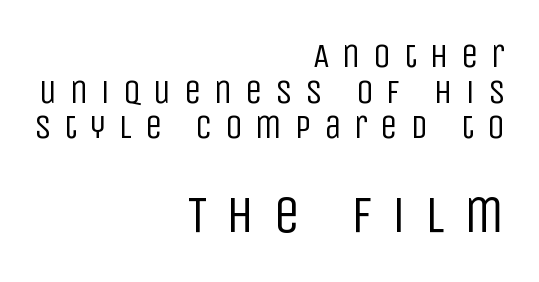
{"serif": "no", "italic": "no", "bold": "no", "weight": "regular", "width": "condensed", "stroke_contrast": "low", "x_height": "large", "monospaced": "no", "underline": "no", "align": "right", "line_spacing": "tight", "line_spacing_ratio": 1.02, "letter_spacing": "wide", "letter_spacing_em": 0.36, "larger_block": "second", "size_ratio": 1.51, "glyph_px": 53}
